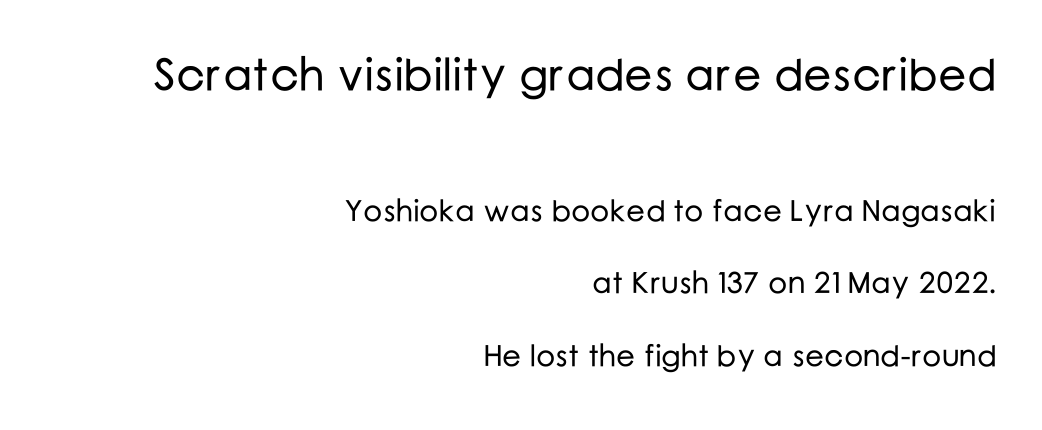
The image shows 45 px sans-serif type, upright; set right-aligned, loose line spacing (2.42x), normal letter spacing, not underlined; the first (top) block is 1.5x larger; low stroke contrast and a medium x-height.
